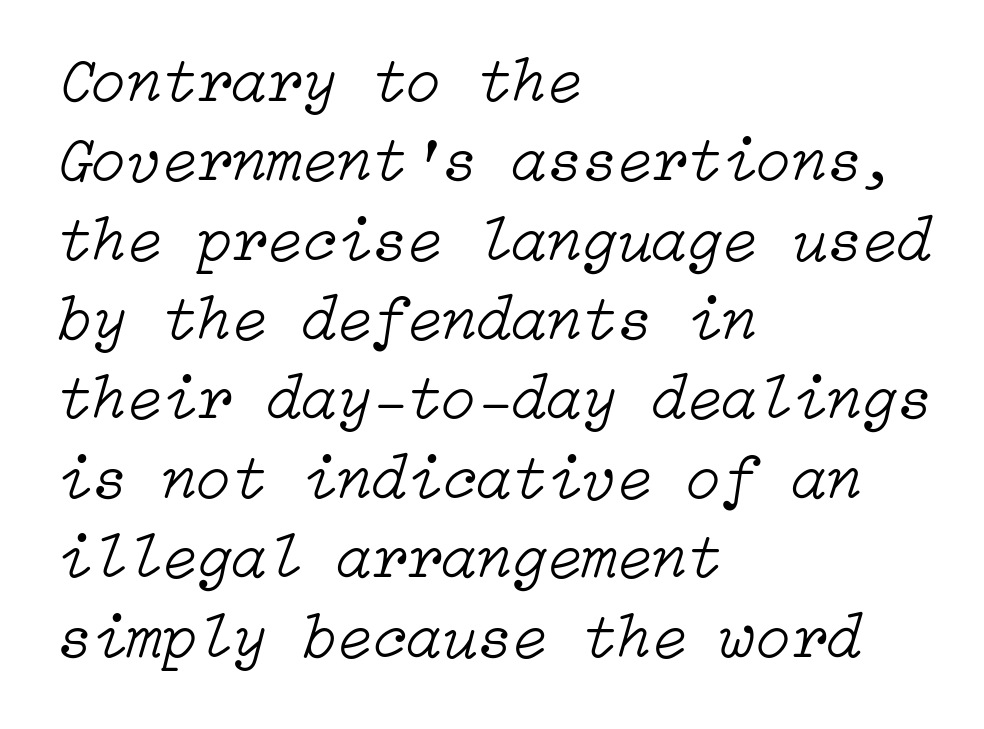
Stems here are at most as thick as an everyday book face. Default kerning and tracking; the words read as compact shapes. Posture: slanted. Plain, unruled lines of type.
